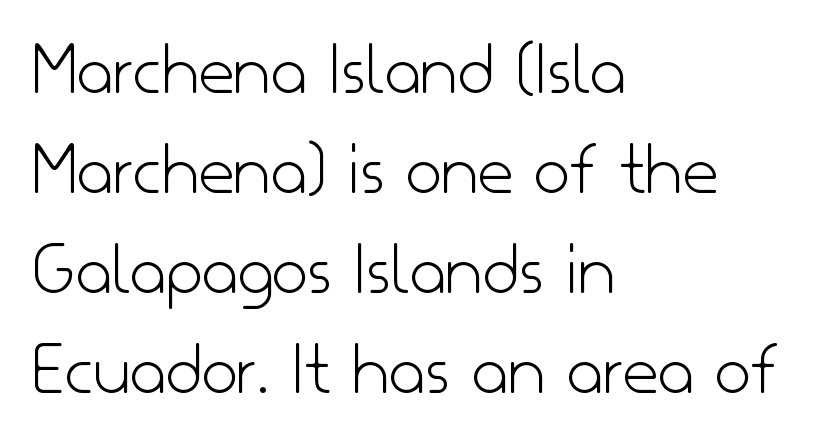
The image shows 78 px light sans-serif type, upright; set left-aligned, normal line spacing (1.28x), normal letter spacing, not underlined; low stroke contrast and a small x-height.
